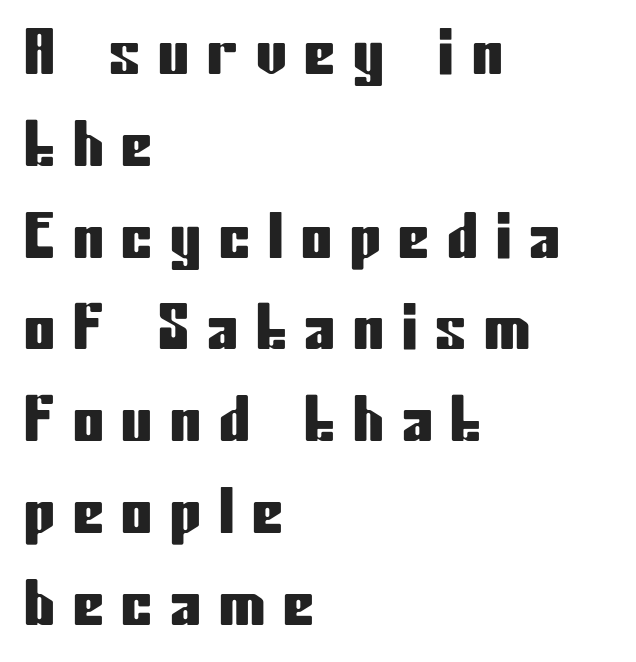
Q: Is the text italic (slanted)? A: No, it is upright.
Q: Is the typeface a serif or a sans-serif typeface? A: Sans-serif.
Q: Is the text underlined? A: No.
Q: How is the paragraph aligned? A: Left-aligned.
Q: Is the spacing between letters normal or unusually wide? A: Unusually wide.
Q: Is the spacing between lines tight, normal or loose? A: Normal.
Q: Width (condensed, normal, or wide)? A: Condensed.
Q: Stroke contrast? A: Low.
Q: x-height? A: Medium.
Q: Monospaced? A: No.
